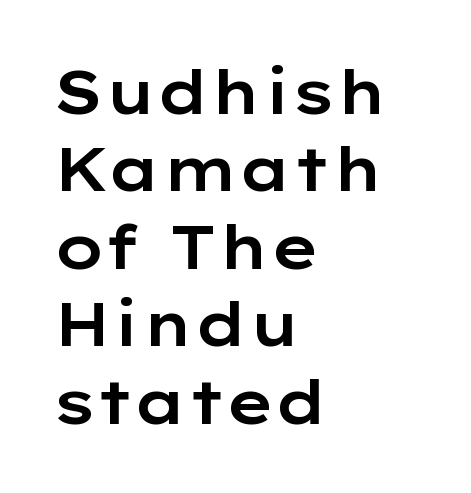
Q: Is the text italic (slanted)? A: No, it is upright.
Q: Is the typeface a serif or a sans-serif typeface? A: Sans-serif.
Q: Is the text underlined? A: No.
Q: How is the paragraph aligned? A: Left-aligned.
Q: Is the spacing between letters normal or unusually wide? A: Normal.
Q: Is the spacing between lines tight, normal or loose? A: Normal.
Q: Width (condensed, normal, or wide)? A: Wide.
Q: Stroke contrast? A: Low.
Q: x-height? A: Medium.
Q: Monospaced? A: No.
